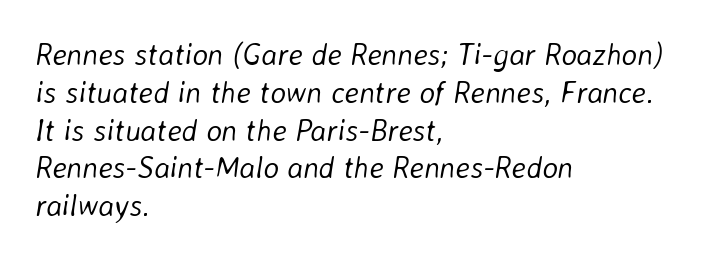
{"italic": "yes", "lean": "right", "slant_degrees": 8, "bold": "no", "weight": "light", "width": "normal", "stroke_contrast": "low", "x_height": "medium", "monospaced": "no", "underline": "no", "align": "left", "line_spacing": "normal", "line_spacing_ratio": 1.26, "letter_spacing": "normal", "letter_spacing_em": 0.0, "glyph_px": 30}
